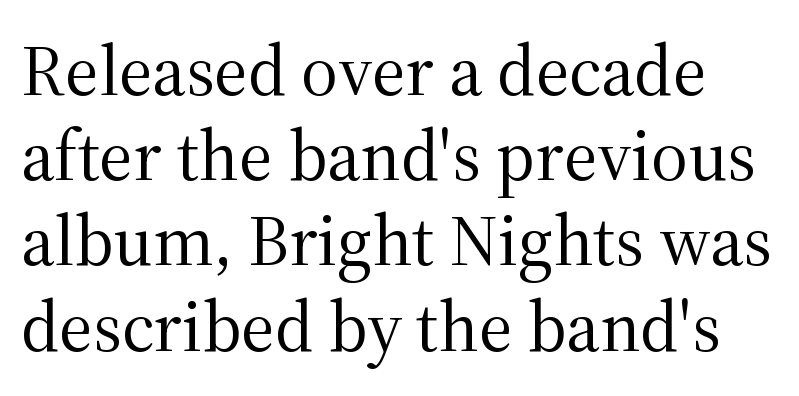
Q: Is the text bold? A: No.
Q: Is the text italic (slanted)? A: No, it is upright.
Q: Is the typeface a serif or a sans-serif typeface? A: Serif.
Q: Is the text underlined? A: No.
Q: Is the spacing between letters normal or unusually wide? A: Normal.
Q: Width (condensed, normal, or wide)? A: Normal.
Q: Stroke contrast? A: Medium.
Q: x-height? A: Medium.
Q: Monospaced? A: No.
